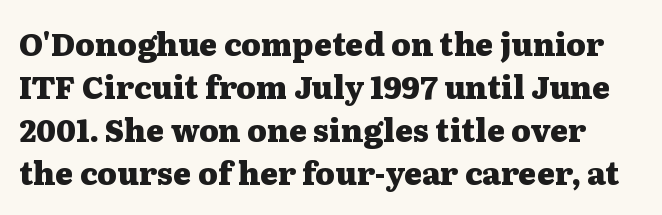
Q: Is the text bold? A: Yes.
Q: Is the text italic (slanted)? A: No, it is upright.
Q: Is the typeface a serif or a sans-serif typeface? A: Serif.
Q: Is the text underlined? A: No.
Q: Is the spacing between letters normal or unusually wide? A: Normal.
Q: Is the spacing between lines tight, normal or loose? A: Normal.
Q: Width (condensed, normal, or wide)? A: Wide.
Q: Stroke contrast? A: Medium.
Q: x-height? A: Medium.
Q: Monospaced? A: No.
